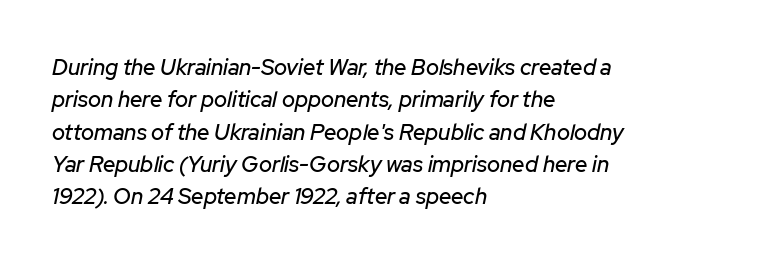
The image shows 22 px text type, italic (leaning right); set left-aligned, normal line spacing (1.47x), normal letter spacing, not underlined.
